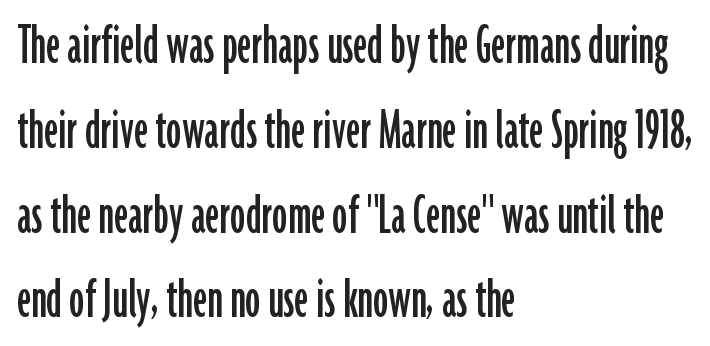
The rendering uses natural spacing where letterforms have individual widths. The axis of the letterforms is exactly vertical. Compared with a centered layout, this one pins lines to the left instead. The characters display no serif detailing; their extremities are plain. A clean baseline with only descenders dipping below it.
